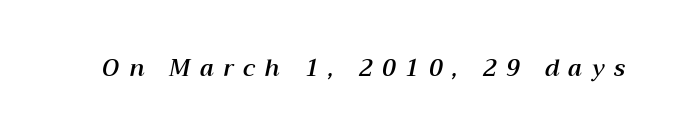
The image shows 23 px text type, italic (leaning right); set unusually wide letter spacing (+0.42 em), not underlined.
